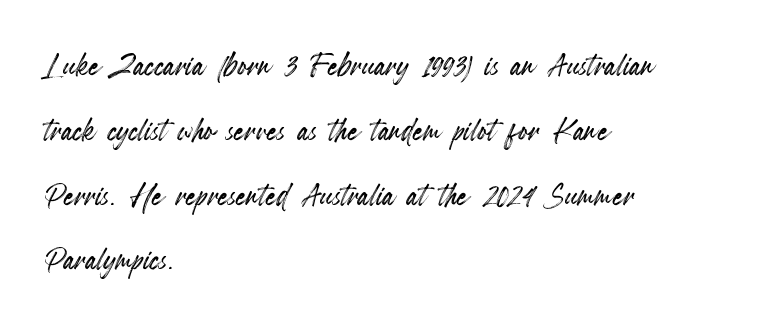
In terms of leading, this rendering sits right in the middle. The face used here is proportionally spaced, like ordinary book or web type. Spacing between characters is what you'd get straight out of the box. Horizontally, the lines are justified to the leading edge only.
